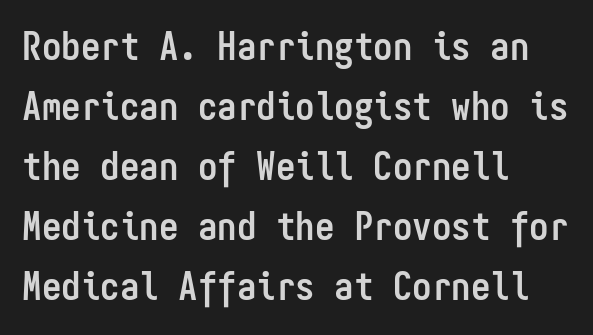
{"serif": "no", "italic": "no", "bold": "yes", "weight": "semibold", "width": "condensed", "stroke_contrast": "low", "x_height": "medium", "monospaced": "yes", "underline": "no", "align": "left", "line_spacing": "normal", "line_spacing_ratio": 1.54, "letter_spacing": "normal", "letter_spacing_em": 0.0, "glyph_px": 39}
